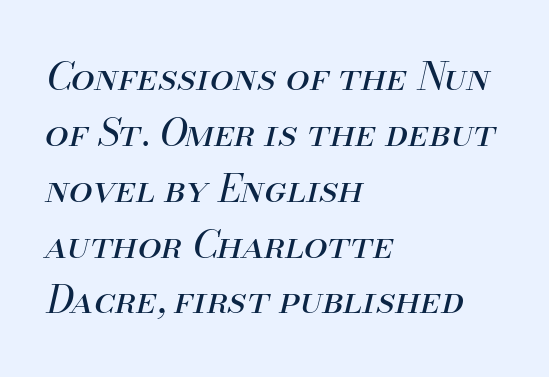
The image shows 38 px regular-weight type, italic (leaning right); set left-aligned, normal line spacing (1.47x), normal letter spacing, not underlined; medium stroke contrast and a small x-height.
